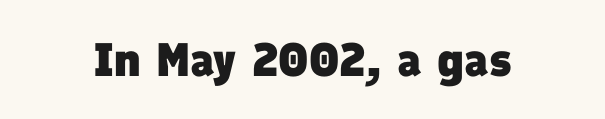
Q: Is the text bold? A: Yes.
Q: Is the typeface a serif or a sans-serif typeface? A: Sans-serif.
Q: Is the text underlined? A: No.
Q: Is the spacing between letters normal or unusually wide? A: Normal.
Q: Width (condensed, normal, or wide)? A: Normal.
Q: Stroke contrast? A: Low.
Q: x-height? A: Medium.
Q: Monospaced? A: No.
